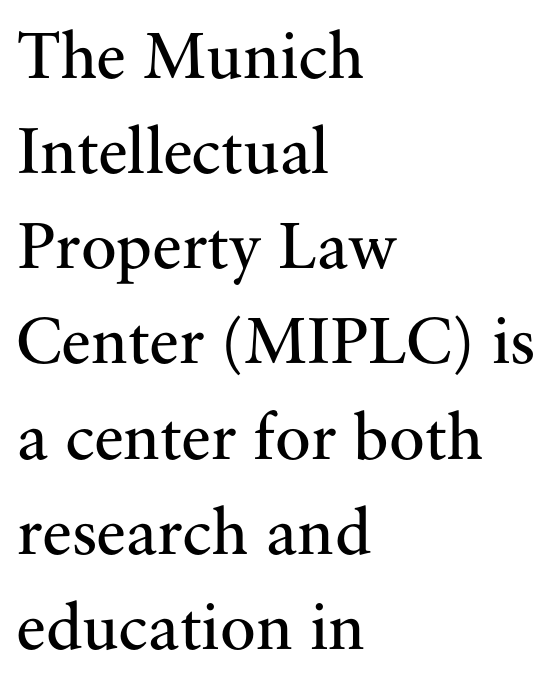
Observe the ordinary spacing: letters are neighbours, not strangers. The passage shown is typeset with a serif family. Check the space under the baseline: it is left empty. Upright lettering throughout.
